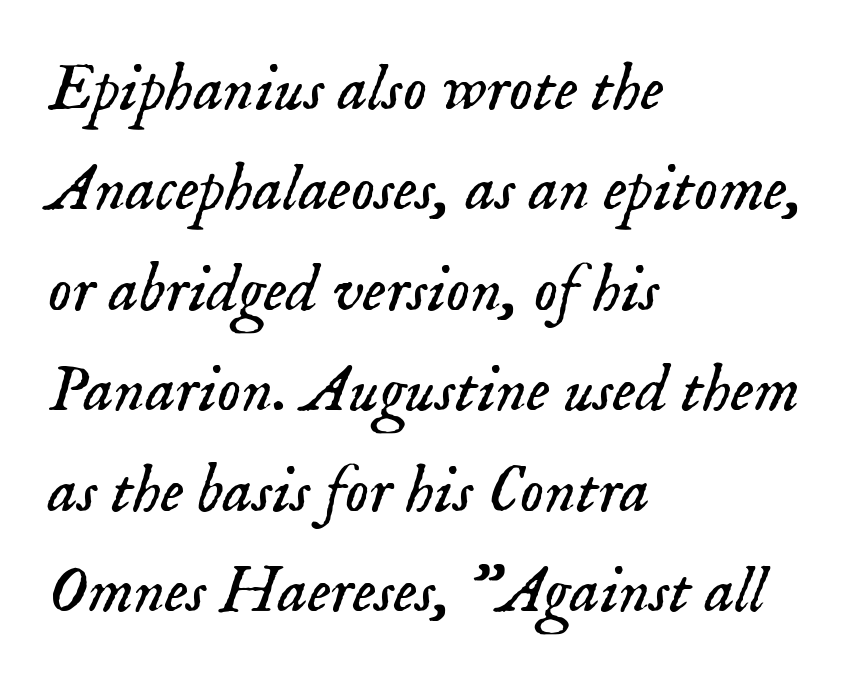
The foot of each line stays bare and open. The passage shown is typed in a proportional face where columns would drift. Stroke thickness stays within the range of a standard reading face or lighter. The paragraph shown leans on its left margin. You can tell it's italic because the verticals aren't actually vertical.
